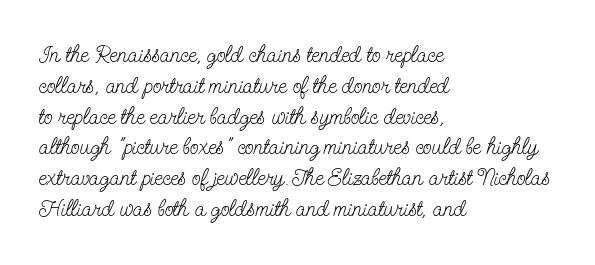
{"bold": "no", "underline": "no", "align": "left", "line_spacing": "normal", "line_spacing_ratio": 1.34, "letter_spacing": "normal", "letter_spacing_em": 0.0, "glyph_px": 23}
